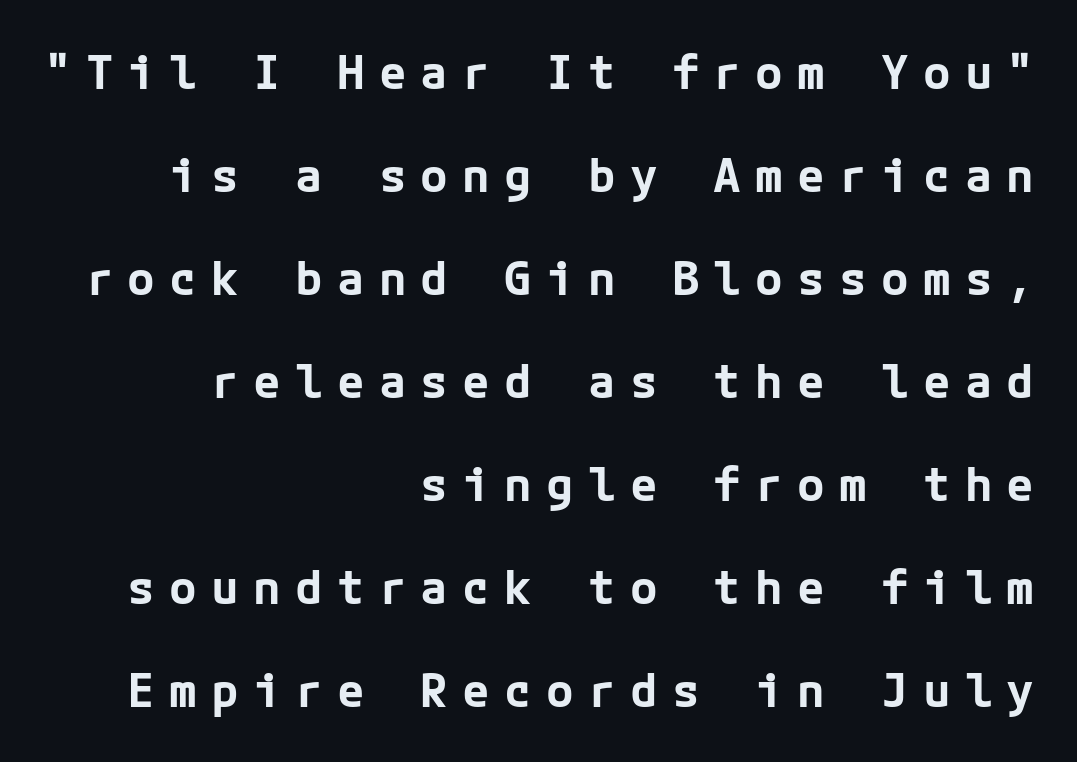
{"serif": "no", "italic": "no", "bold": "yes", "weight": "bold", "width": "normal", "stroke_contrast": "low", "x_height": "medium", "underline": "no", "align": "right", "line_spacing": "loose", "line_spacing_ratio": 2.24, "letter_spacing": "wide", "letter_spacing_em": 0.31, "glyph_px": 46}
